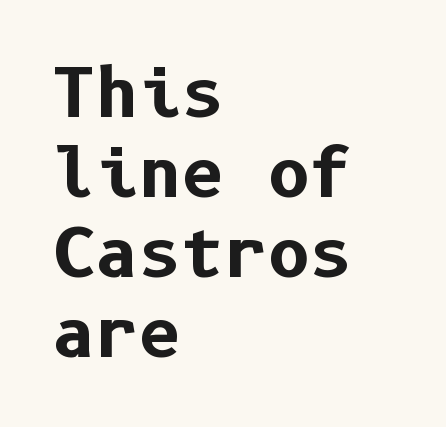
The letters stand straight up with perfectly vertical stems. Nothing sits at the stroke ends, so this counts as sans-serif. The string is rendered with underlining switched off. Notice how thick the strokes are: this is what a full bold looks like.
